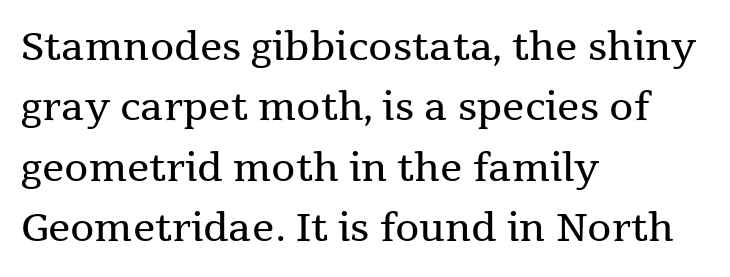
Q: Is the text bold? A: No.
Q: Is the text italic (slanted)? A: No, it is upright.
Q: Is the typeface a serif or a sans-serif typeface? A: Serif.
Q: Is the text underlined? A: No.
Q: How is the paragraph aligned? A: Left-aligned.
Q: Is the spacing between letters normal or unusually wide? A: Normal.
Q: Is the spacing between lines tight, normal or loose? A: Normal.
Q: Width (condensed, normal, or wide)? A: Normal.
Q: Stroke contrast? A: Medium.
Q: x-height? A: Medium.
Q: Monospaced? A: No.
